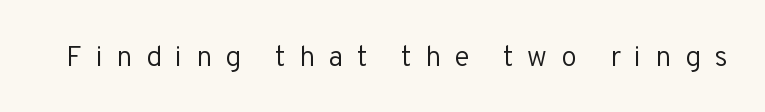
{"serif": "no", "italic": "no", "bold": "no", "weight": "regular", "width": "normal", "stroke_contrast": "low", "x_height": "medium", "monospaced": "no", "underline": "no", "letter_spacing": "wide", "letter_spacing_em": 0.49, "glyph_px": 28}
